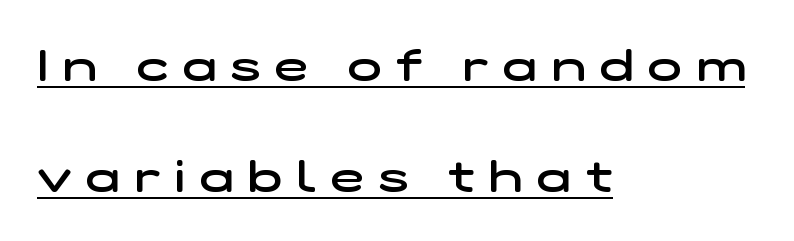
{"serif": "no", "bold": "semi", "weight": "semibold", "width": "wide", "stroke_contrast": "low", "x_height": "medium", "monospaced": "no", "underline": "yes", "align": "left", "line_spacing": "loose", "line_spacing_ratio": 2.47, "letter_spacing": "wide", "letter_spacing_em": 0.32, "glyph_px": 45}
